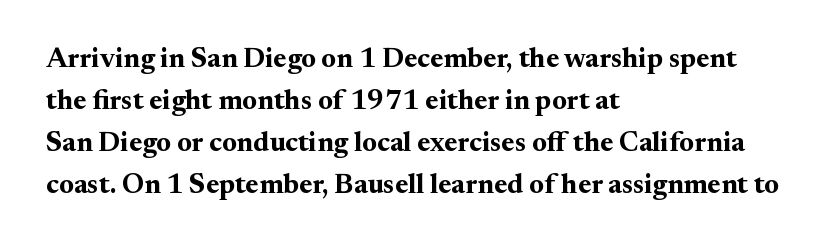
{"serif": "yes", "italic": "no", "bold": "yes", "weight": "bold", "width": "normal", "stroke_contrast": "medium", "x_height": "small", "monospaced": "no", "underline": "no", "align": "left", "line_spacing": "normal", "line_spacing_ratio": 1.5, "letter_spacing": "normal", "letter_spacing_em": 0.0, "glyph_px": 28}
